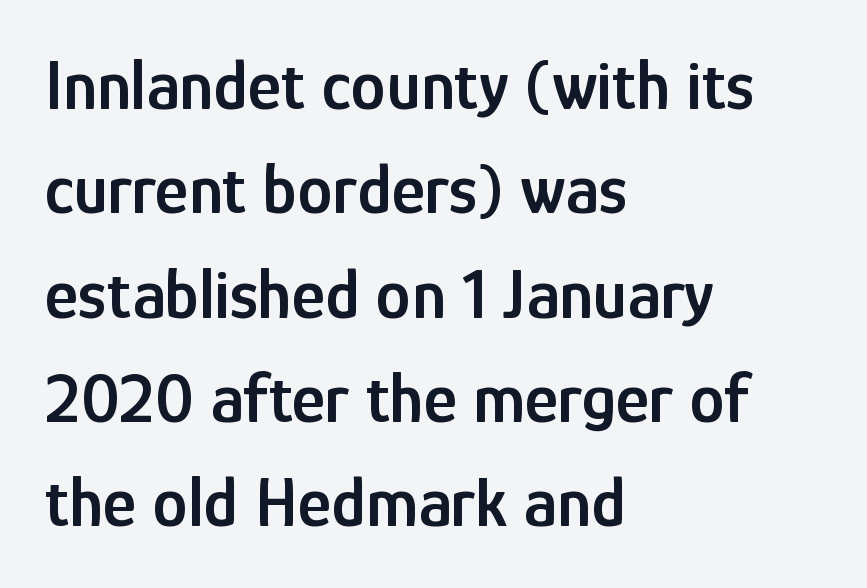
{"serif": "no", "italic": "no", "bold": "semi", "weight": "semibold", "width": "condensed", "stroke_contrast": "low", "x_height": "medium", "monospaced": "no", "underline": "no", "align": "left", "line_spacing": "normal", "line_spacing_ratio": 1.47, "letter_spacing": "normal", "letter_spacing_em": 0.0, "glyph_px": 71}
